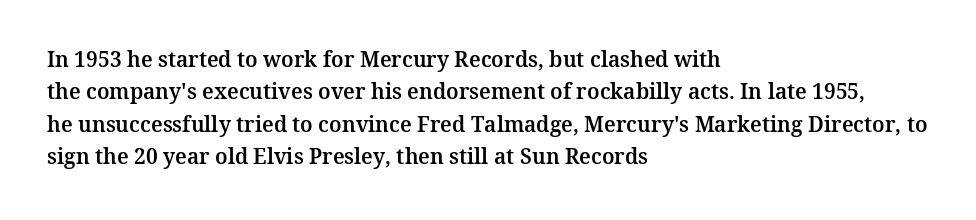
Q: Is the text italic (slanted)? A: No, it is upright.
Q: Is the text underlined? A: No.
Q: How is the paragraph aligned? A: Left-aligned.
Q: Is the spacing between letters normal or unusually wide? A: Normal.
Q: Is the spacing between lines tight, normal or loose? A: Normal.
